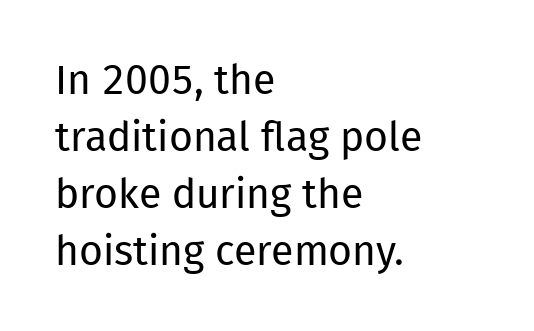
{"serif": "no", "italic": "no", "bold": "no", "weight": "regular", "width": "normal", "stroke_contrast": "low", "x_height": "medium", "monospaced": "no", "underline": "no", "align": "left", "line_spacing": "normal", "line_spacing_ratio": 1.39, "letter_spacing": "normal", "letter_spacing_em": 0.0, "glyph_px": 41}
